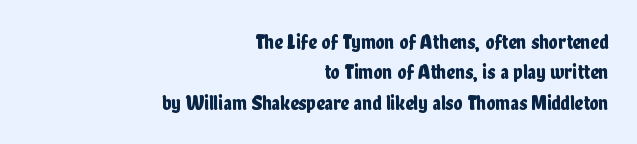
The image shows 21 px text type, upright; set right-aligned, normal line spacing (1.45x), normal letter spacing, not underlined.
